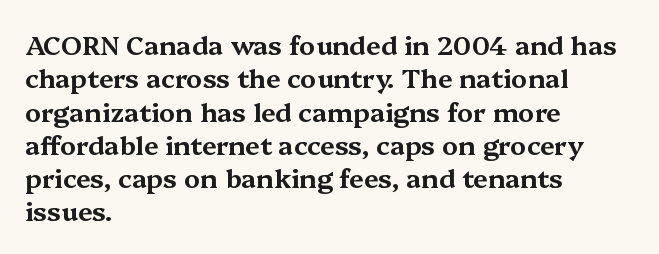
Q: Is the text italic (slanted)? A: No, it is upright.
Q: Is the text underlined? A: No.
Q: How is the paragraph aligned? A: Left-aligned.
Q: Is the spacing between letters normal or unusually wide? A: Normal.
Q: Is the spacing between lines tight, normal or loose? A: Normal.
